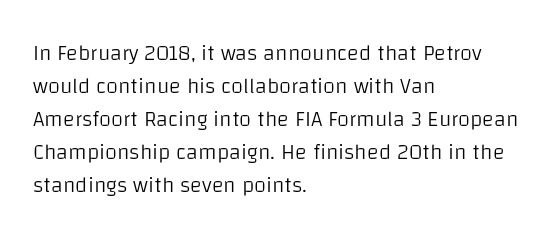
The image shows 22 px text type, upright; set left-aligned, normal line spacing (1.5x), normal letter spacing, not underlined.
